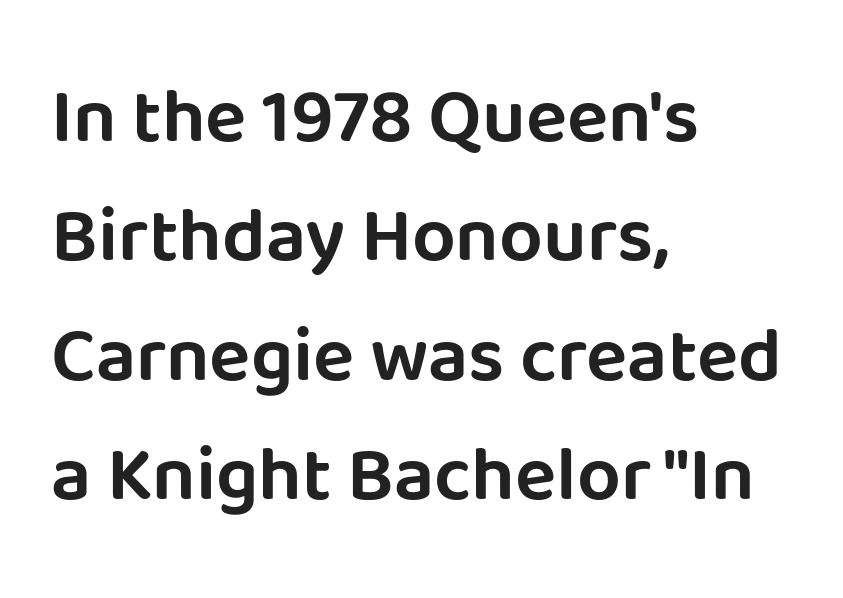
The image shows 77 px sans-serif type, upright; set left-aligned, normal line spacing (1.55x), normal letter spacing, not underlined; low stroke contrast and a large x-height.
